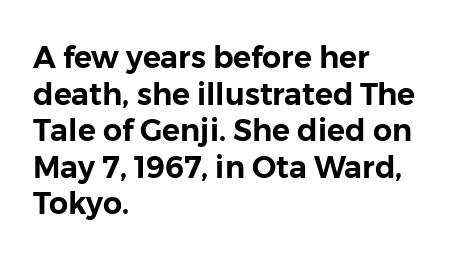
Has an underline been added? It has not. In CSS terms this would be text-align: left. Ascenders rise straight up at ninety degrees. A typesetter would call this proportional, since set widths differ per character.
